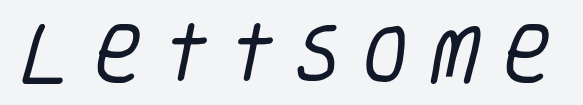
Q: Is the text bold? A: No.
Q: Is the typeface a serif or a sans-serif typeface? A: Sans-serif.
Q: Is the text underlined? A: No.
Q: Is the spacing between letters normal or unusually wide? A: Unusually wide.
Q: Width (condensed, normal, or wide)? A: Condensed.
Q: Stroke contrast? A: Low.
Q: x-height? A: Large.
Q: Monospaced? A: No.
